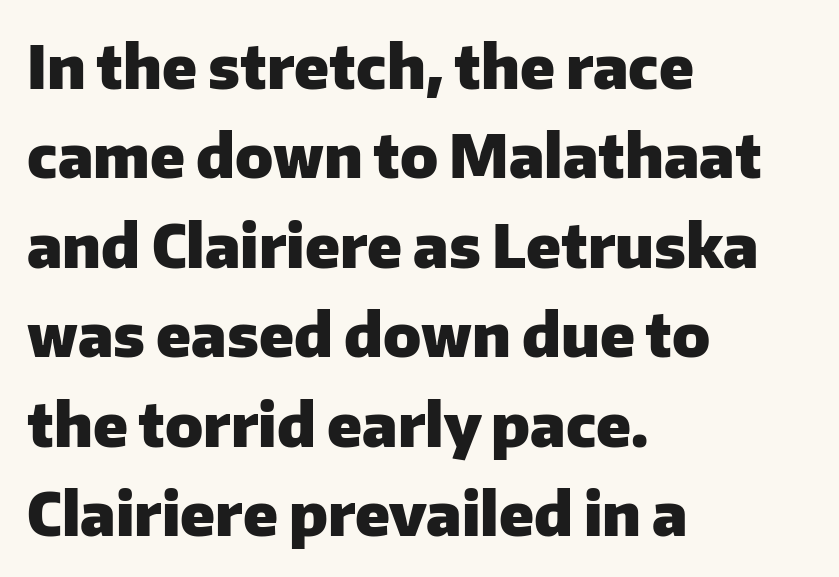
{"serif": "no", "italic": "no", "bold": "yes", "weight": "heavy", "width": "normal", "stroke_contrast": "low", "x_height": "medium", "monospaced": "no", "underline": "no", "align": "left", "line_spacing": "normal", "line_spacing_ratio": 1.49, "letter_spacing": "normal", "letter_spacing_em": 0.0, "glyph_px": 60}
